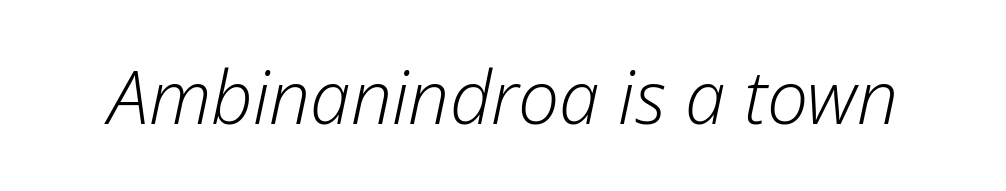
Q: Is the text bold? A: No.
Q: Is the text italic (slanted)? A: Yes, it leans right by about 12 degrees.
Q: Is the text underlined? A: No.
Q: Is the spacing between letters normal or unusually wide? A: Normal.
Q: Width (condensed, normal, or wide)? A: Normal.
Q: Stroke contrast? A: Low.
Q: x-height? A: Medium.
Q: Monospaced? A: No.
